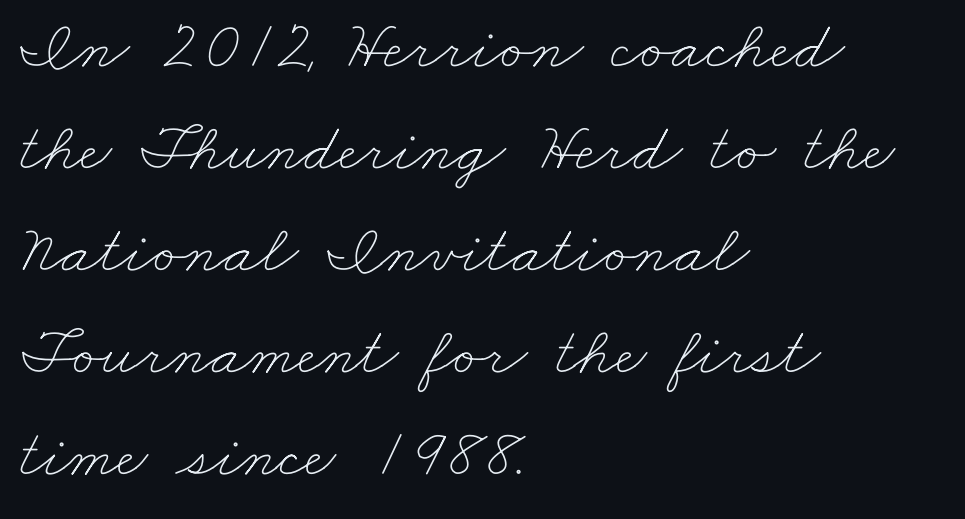
The image shows 69 px thin, wide type; set left-aligned, normal line spacing (1.48x), normal letter spacing, not underlined; low stroke contrast and a small x-height.
